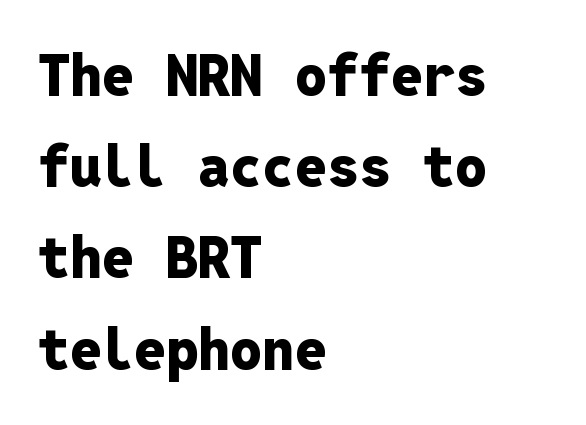
Q: Is the text bold? A: Yes.
Q: Is the text italic (slanted)? A: No, it is upright.
Q: Is the typeface a serif or a sans-serif typeface? A: Sans-serif.
Q: Is the text underlined? A: No.
Q: How is the paragraph aligned? A: Left-aligned.
Q: Is the spacing between letters normal or unusually wide? A: Normal.
Q: Is the spacing between lines tight, normal or loose? A: Normal.
Q: Width (condensed, normal, or wide)? A: Normal.
Q: Stroke contrast? A: Low.
Q: x-height? A: Medium.
Q: Monospaced? A: Yes.
